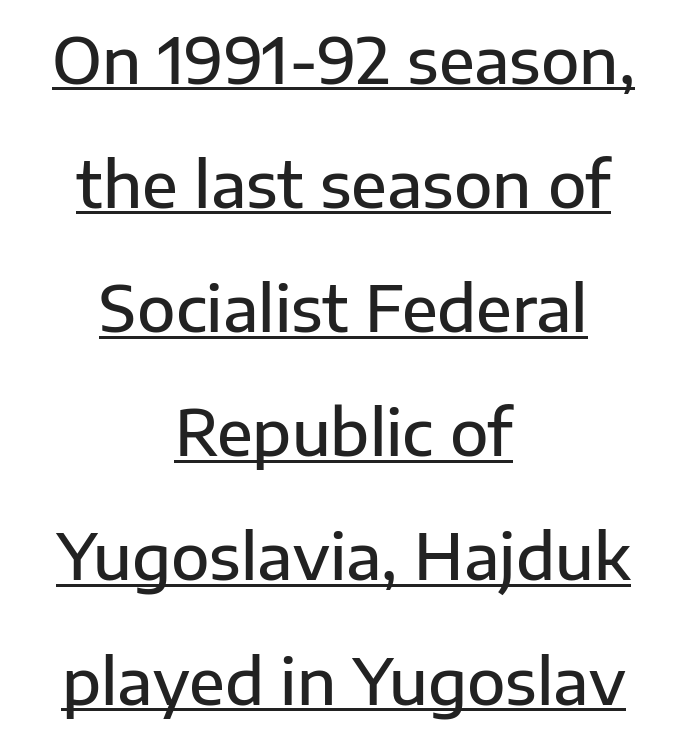
{"serif": "no", "italic": "no", "bold": "semi", "weight": "semibold", "width": "normal", "stroke_contrast": "low", "x_height": "medium", "monospaced": "no", "underline": "yes", "align": "center", "line_spacing": "loose", "line_spacing_ratio": 1.97, "letter_spacing": "normal", "letter_spacing_em": 0.0, "glyph_px": 63}
